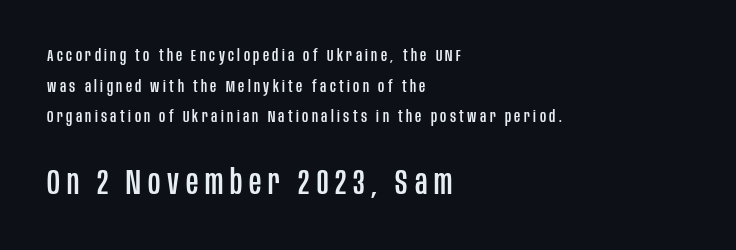
Q: Is the text italic (slanted)? A: No, it is upright.
Q: Is the typeface a serif or a sans-serif typeface? A: Sans-serif.
Q: Is the text underlined? A: No.
Q: How is the paragraph aligned? A: Left-aligned.
Q: Is the spacing between letters normal or unusually wide? A: Unusually wide.
Q: Which block of text is set in a larger size, the first (top) or the second (bottom)? A: The second (bottom) one.
Q: Width (condensed, normal, or wide)? A: Condensed.
Q: Stroke contrast? A: Low.
Q: x-height? A: Large.
Q: Monospaced? A: No.
